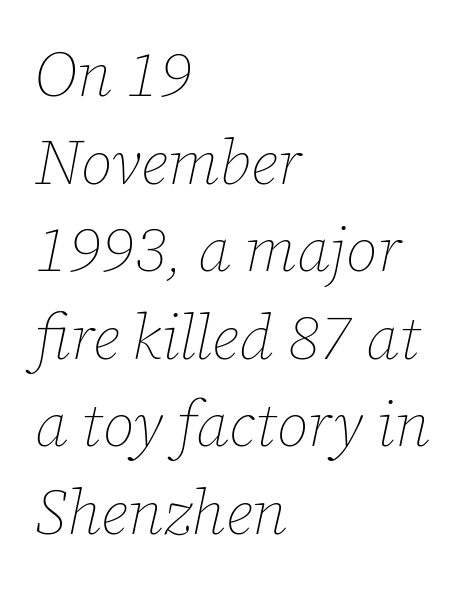
The image shows 63 px thin type, italic (leaning right); set left-aligned, normal line spacing (1.39x), normal letter spacing, not underlined; low stroke contrast and a medium x-height.
